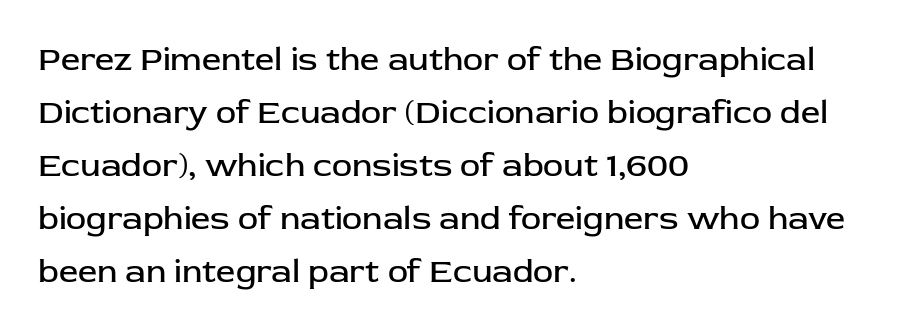
Vertical stems look standard width or narrower in stroke. Is this a sans? Yes — the strokes have no serifs. This sample uses plain, unmodified letter spacing. Horizontally, the lines are justified to the leading edge only.
